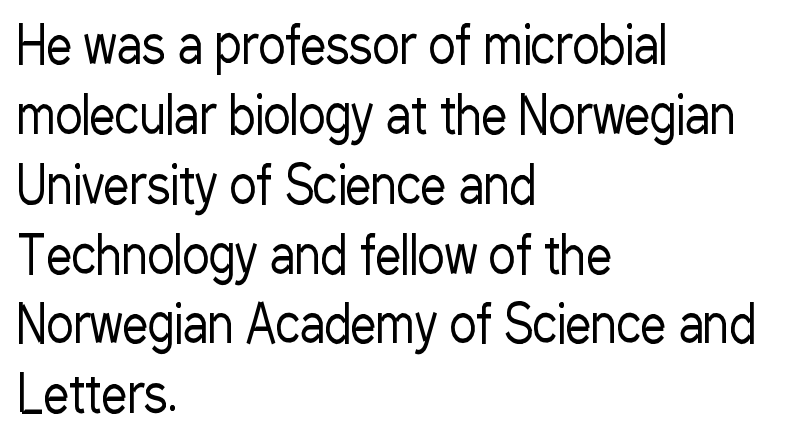
{"serif": "no", "italic": "no", "bold": "no", "weight": "regular", "width": "condensed", "stroke_contrast": "low", "x_height": "medium", "monospaced": "no", "underline": "no", "align": "left", "line_spacing": "normal", "line_spacing_ratio": 1.37, "letter_spacing": "normal", "letter_spacing_em": 0.0, "glyph_px": 51}
